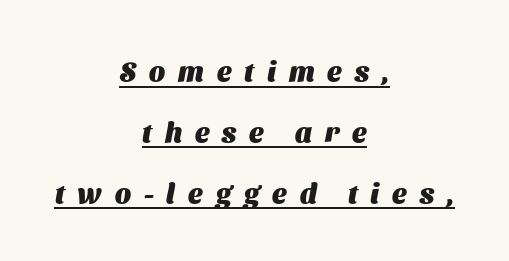
The paragraph has two soft edges and a firm central axis. I'd call this a sans setting — the letters go barefoot. You could not count columns in this text — the font is proportionally spaced. You could only call the tracking loose — the letters float apart. Notice the wide empty band between every row — that's loose leading. Like a heading marked for emphasis, these lines bear an underscore.
